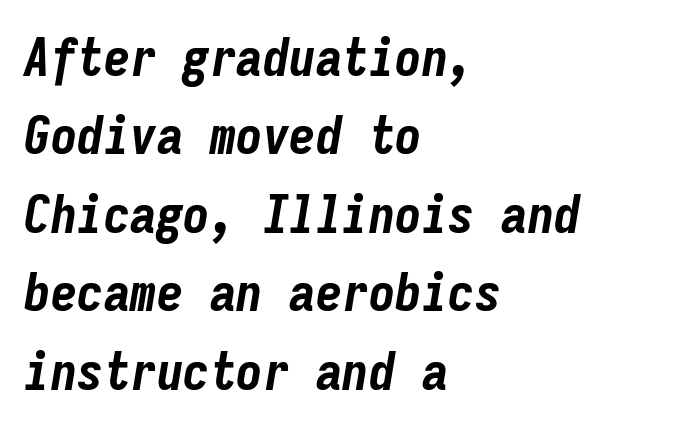
Q: Is the text bold? A: Yes.
Q: Is the text italic (slanted)? A: Yes, it leans right by about 9 degrees.
Q: Is the text underlined? A: No.
Q: How is the paragraph aligned? A: Left-aligned.
Q: Is the spacing between letters normal or unusually wide? A: Normal.
Q: Is the spacing between lines tight, normal or loose? A: Normal.
Q: Width (condensed, normal, or wide)? A: Condensed.
Q: Stroke contrast? A: Low.
Q: x-height? A: Medium.
Q: Monospaced? A: Yes.
